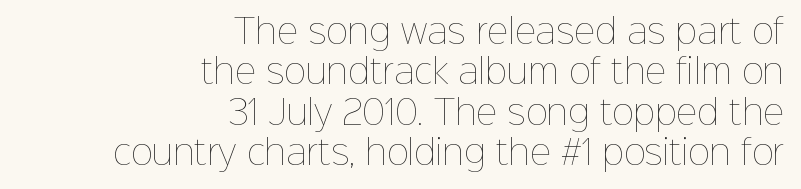
The image shows 33 px thin type, upright; set right-aligned, line spacing 1.22x, normal letter spacing, not underlined; low stroke contrast and a medium x-height.
